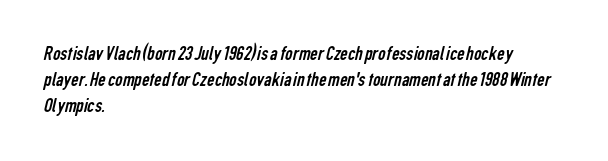
Weight: regular or lighter. One-word summary of the alignment: left. In terms of leading, this rendering sits right in the middle. The horizontal fit of the characters is conventional and even.
